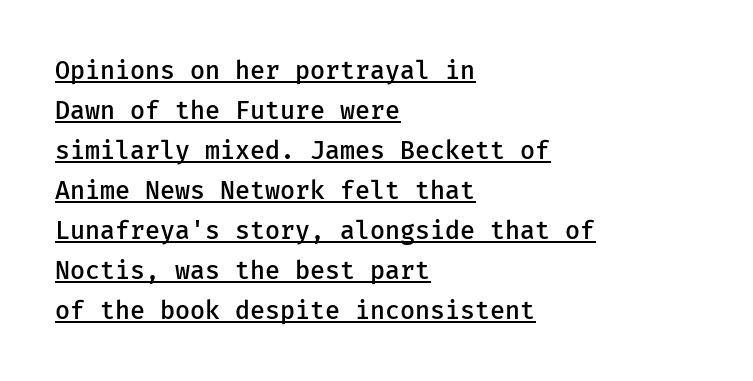
The image shows 25 px text type, upright; set left-aligned, normal line spacing (1.6x), normal letter spacing, underlined.
